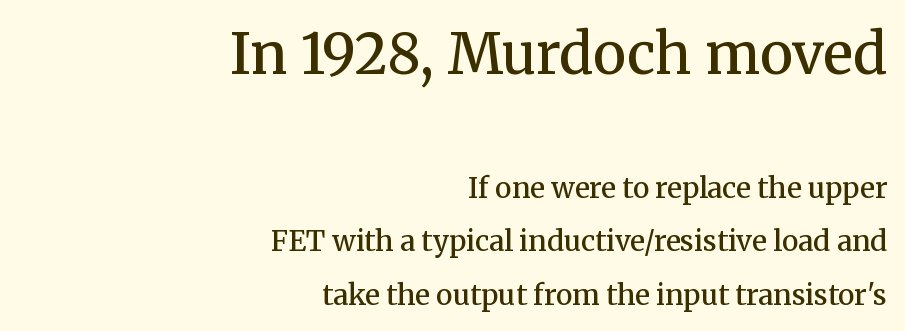
{"serif": "yes", "italic": "no", "bold": "semi", "weight": "semibold", "width": "normal", "stroke_contrast": "medium", "x_height": "medium", "monospaced": "no", "underline": "no", "align": "right", "line_spacing": "loose", "line_spacing_ratio": 1.91, "letter_spacing": "normal", "letter_spacing_em": 0.0, "larger_block": "first", "size_ratio": 2.0, "glyph_px": 56}
